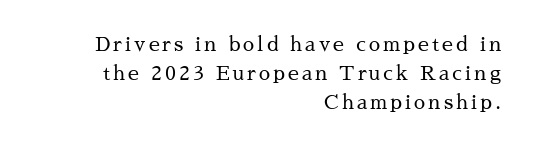
No chunkiness to these letters — they're not bold. A typesetter would mark this as roman, not italic. Horizontally, the lines are justified to the trailing edge only. The string is rendered with underlining switched off. A typesetter would call this leading conventional body-copy spacing.
